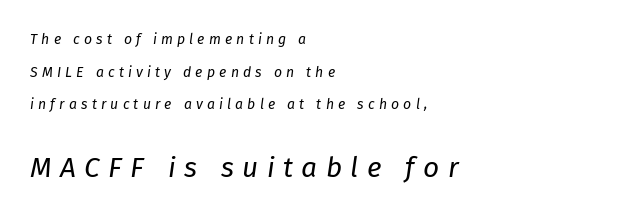
The image shows 28 px regular-weight type, italic (leaning right); set left-aligned, loose line spacing (2.33x), unusually wide letter spacing (+0.3 em), not underlined; the second (bottom) block is 2.0x larger; low stroke contrast and a medium x-height.
